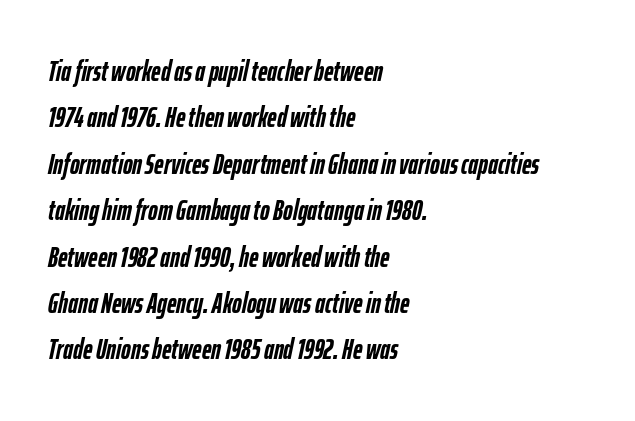
{"italic": "yes", "lean": "right", "slant_degrees": 12, "bold": "yes", "weight": "semibold", "width": "condensed", "stroke_contrast": "low", "x_height": "medium", "monospaced": "no", "underline": "no", "align": "left", "line_spacing": "normal", "line_spacing_ratio": 1.6, "letter_spacing": "normal", "letter_spacing_em": 0.0, "glyph_px": 29}
